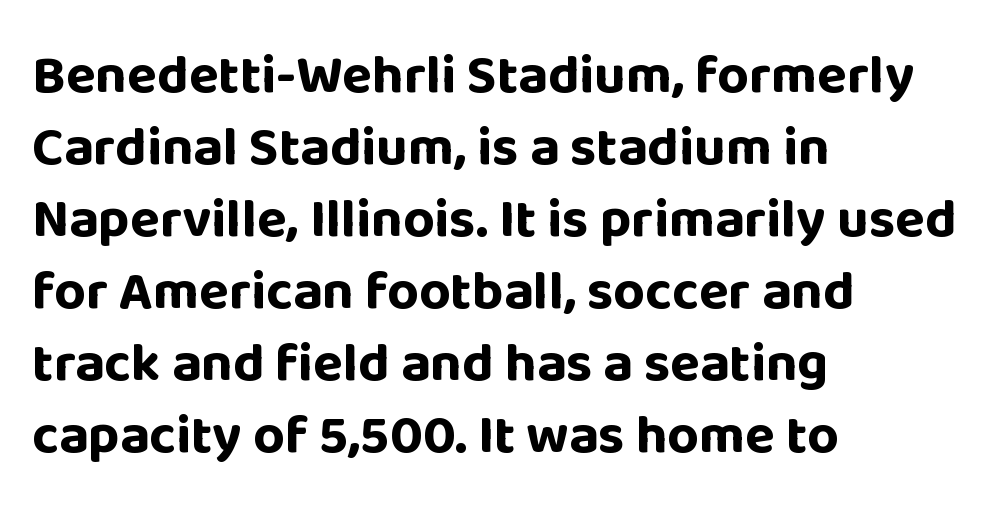
{"serif": "no", "italic": "no", "bold": "yes", "weight": "bold", "width": "normal", "stroke_contrast": "low", "x_height": "large", "monospaced": "no", "underline": "no", "align": "left", "line_spacing": "normal", "line_spacing_ratio": 1.31, "letter_spacing": "normal", "letter_spacing_em": 0.0, "glyph_px": 55}
